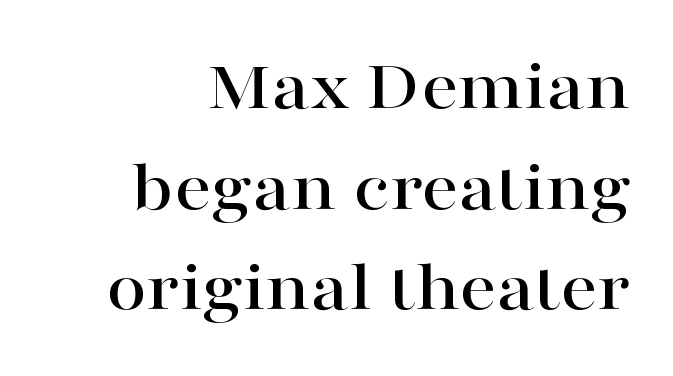
Q: Is the text italic (slanted)? A: No, it is upright.
Q: Is the typeface a serif or a sans-serif typeface? A: Serif.
Q: Is the text underlined? A: No.
Q: Is the spacing between letters normal or unusually wide? A: Normal.
Q: Is the spacing between lines tight, normal or loose? A: Normal.
Q: Width (condensed, normal, or wide)? A: Wide.
Q: Stroke contrast? A: High.
Q: x-height? A: Medium.
Q: Monospaced? A: No.
